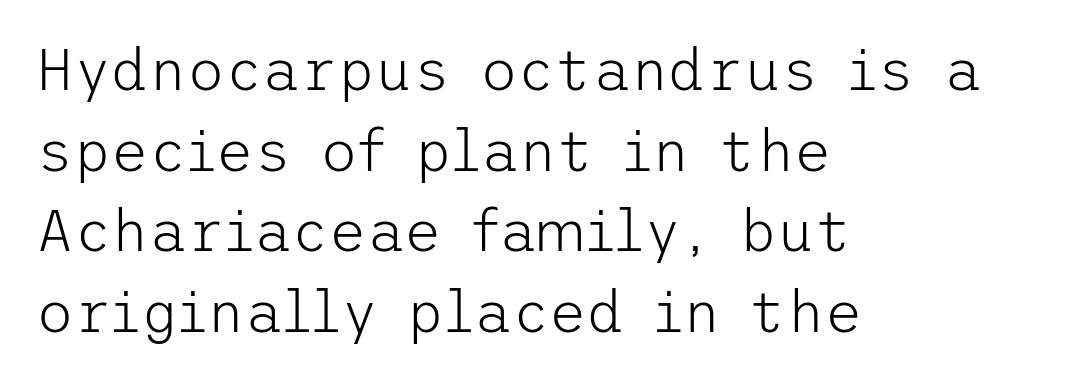
Line spacing here is normal. Counters stay open thanks to moderate or lighter strokes. The foot of each line stays bare and open. These lines are composed in type without serifs. Unlike italic type, these characters show no tilt at all.
